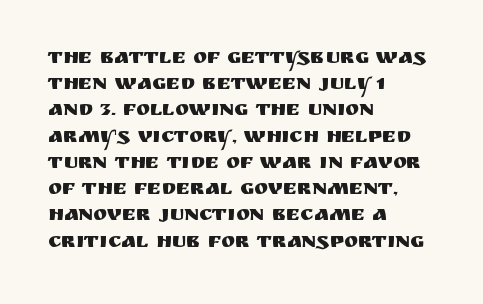
{"italic": "no", "underline": "no", "align": "left", "line_spacing": "normal", "line_spacing_ratio": 1.25, "letter_spacing": "normal", "letter_spacing_em": 0.0, "glyph_px": 21}
